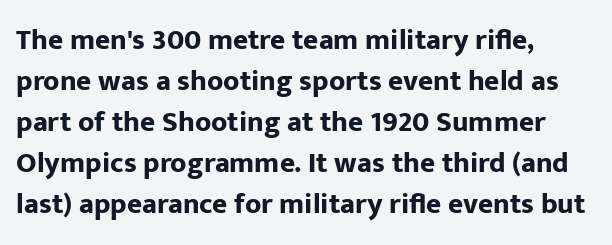
Observe the absence of serifs on each vertical stroke in this sample. These lines are rendered in a variable-pitch font. Quick note: not italic, upright. A dark, heavy texture on the line: the type is bold.
